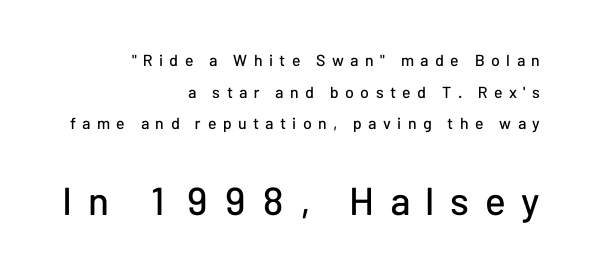
The image shows 39 px sans-serif type, upright; set right-aligned, loose line spacing (1.97x), unusually wide letter spacing (+0.4 em), not underlined; the second (bottom) block is 2.44x larger; low stroke contrast and a medium x-height.
